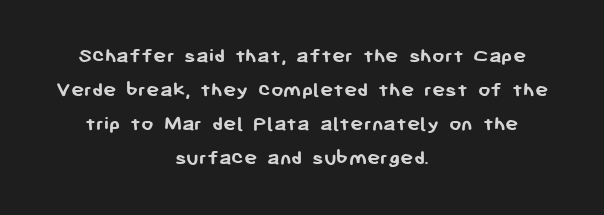
{"italic": "no", "bold": "yes", "underline": "no", "align": "center", "line_spacing": "normal", "line_spacing_ratio": 1.54, "letter_spacing": "normal", "letter_spacing_em": 0.0, "glyph_px": 22}
